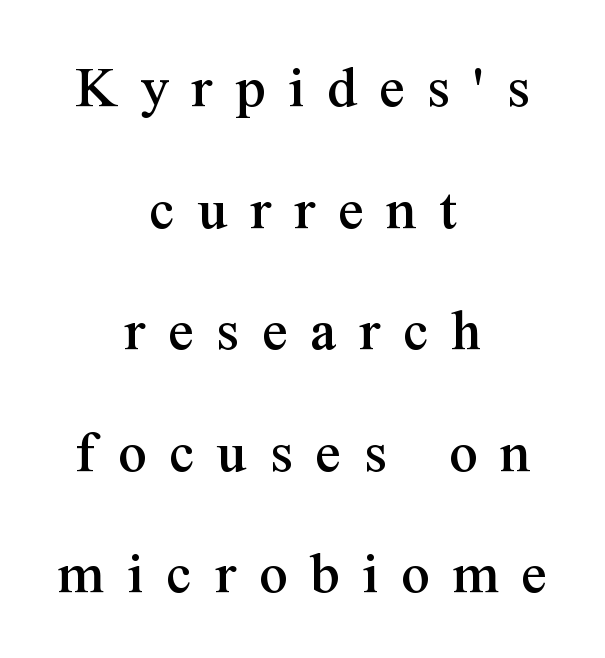
{"serif": "yes", "italic": "no", "width": "normal", "stroke_contrast": "medium", "x_height": "medium", "monospaced": "no", "underline": "no", "align": "center", "line_spacing": "loose", "line_spacing_ratio": 1.93, "letter_spacing": "wide", "letter_spacing_em": 0.36, "glyph_px": 63}
